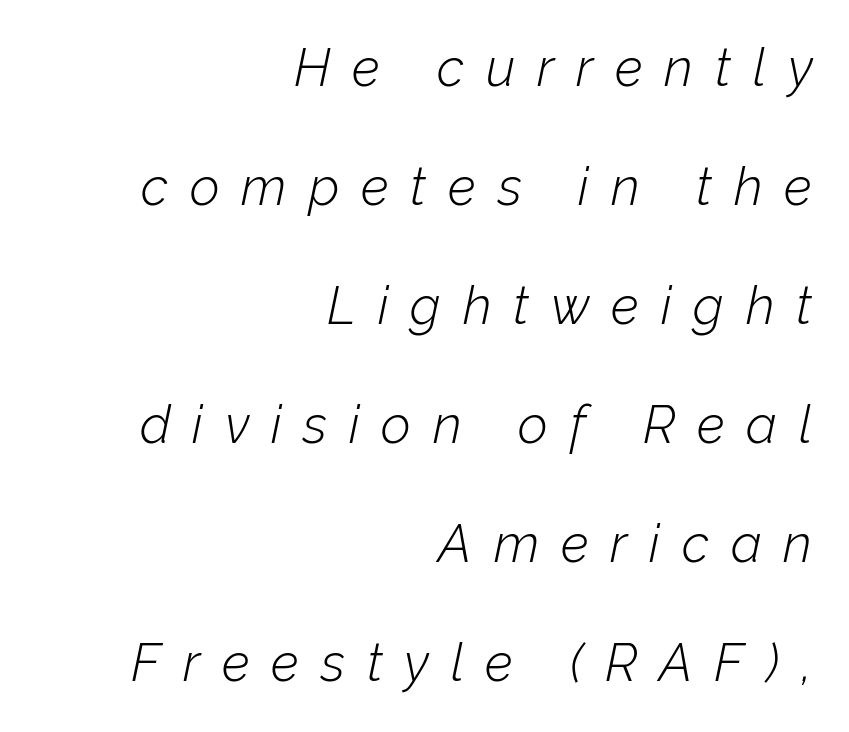
Q: Is the text bold? A: No.
Q: Is the text italic (slanted)? A: Yes, it leans right by about 12 degrees.
Q: Is the text underlined? A: No.
Q: How is the paragraph aligned? A: Right-aligned.
Q: Is the spacing between letters normal or unusually wide? A: Unusually wide.
Q: Is the spacing between lines tight, normal or loose? A: Loose.
Q: Width (condensed, normal, or wide)? A: Normal.
Q: Stroke contrast? A: Low.
Q: x-height? A: Medium.
Q: Monospaced? A: No.
